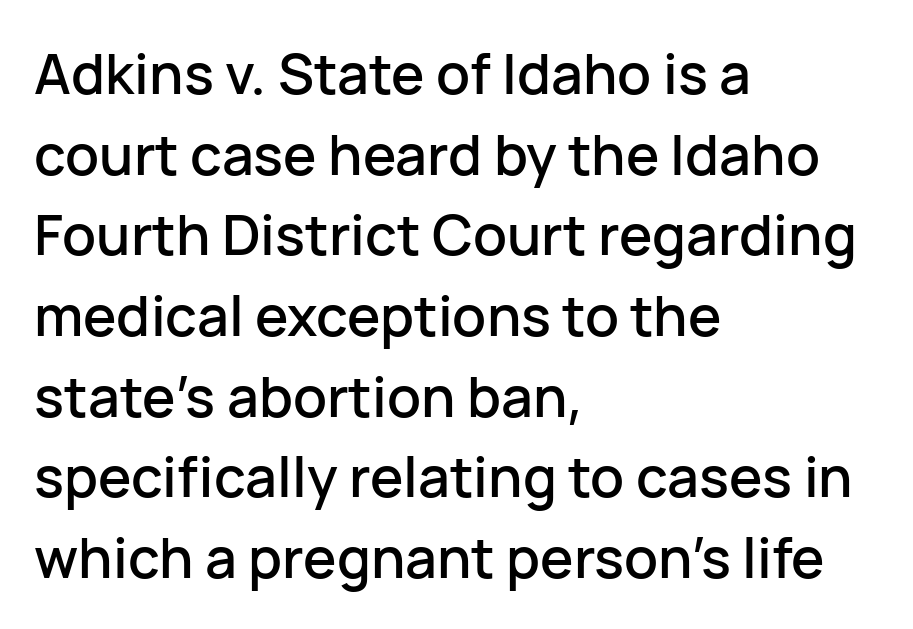
{"serif": "no", "italic": "no", "width": "normal", "stroke_contrast": "low", "x_height": "medium", "monospaced": "no", "underline": "no", "align": "left", "line_spacing": "normal", "line_spacing_ratio": 1.44, "letter_spacing": "normal", "letter_spacing_em": 0.0, "glyph_px": 56}
